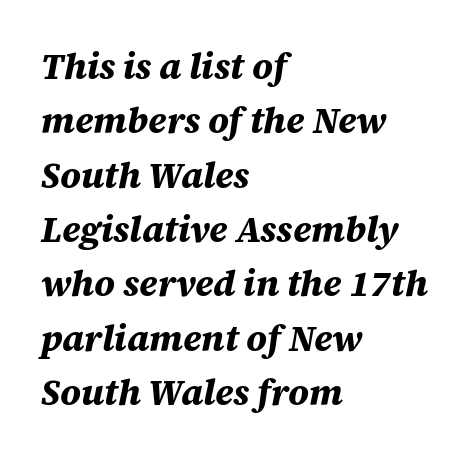
Q: Is the text bold? A: Yes.
Q: Is the text italic (slanted)? A: Yes, it leans right by about 12 degrees.
Q: Is the text underlined? A: No.
Q: How is the paragraph aligned? A: Left-aligned.
Q: Is the spacing between letters normal or unusually wide? A: Normal.
Q: Is the spacing between lines tight, normal or loose? A: Normal.
Q: Width (condensed, normal, or wide)? A: Normal.
Q: Stroke contrast? A: Medium.
Q: x-height? A: Large.
Q: Monospaced? A: No.
